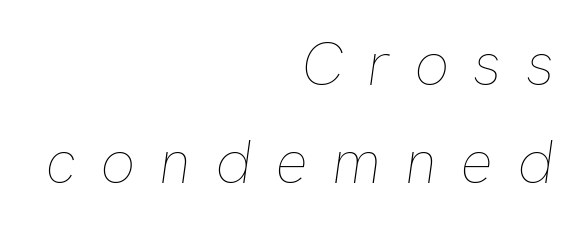
{"italic": "yes", "lean": "right", "slant_degrees": 8, "bold": "no", "weight": "thin", "width": "normal", "stroke_contrast": "low", "x_height": "medium", "monospaced": "no", "underline": "no", "align": "right", "line_spacing": "normal", "line_spacing_ratio": 1.6, "letter_spacing": "wide", "letter_spacing_em": 0.39, "glyph_px": 61}
